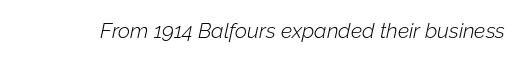
The image shows 21 px text type, italic (leaning right); set normal letter spacing, not underlined.
